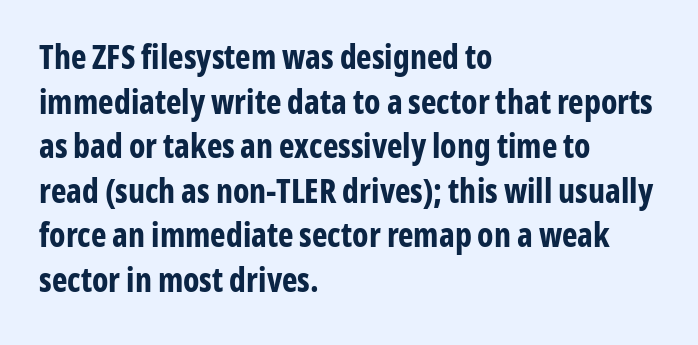
{"serif": "no", "italic": "no", "bold": "yes", "weight": "bold", "width": "condensed", "stroke_contrast": "low", "x_height": "medium", "monospaced": "no", "underline": "no", "align": "left", "line_spacing": "normal", "line_spacing_ratio": 1.35, "letter_spacing": "normal", "letter_spacing_em": 0.0, "glyph_px": 33}
